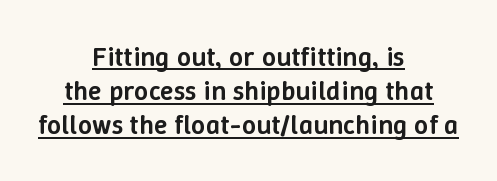
Q: Is the text bold? A: Semi-bold.
Q: Is the text italic (slanted)? A: No, it is upright.
Q: Is the text underlined? A: Yes.
Q: How is the paragraph aligned? A: Centered.
Q: Is the spacing between letters normal or unusually wide? A: Normal.
Q: Width (condensed, normal, or wide)? A: Normal.
Q: Stroke contrast? A: Low.
Q: x-height? A: Medium.
Q: Monospaced? A: No.
